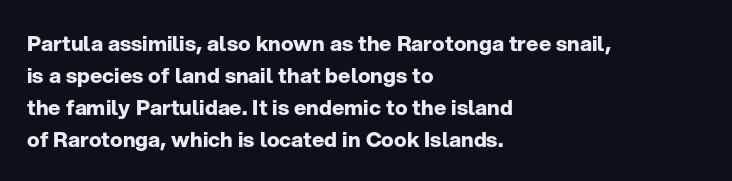
{"italic": "no", "bold": "yes", "underline": "no", "align": "left", "line_spacing": "normal", "line_spacing_ratio": 1.52, "letter_spacing": "normal", "letter_spacing_em": 0.0, "glyph_px": 21}
